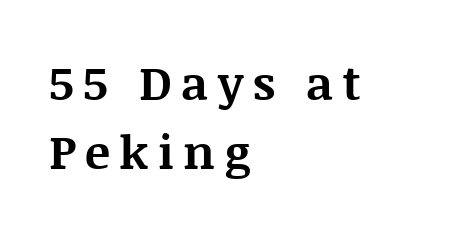
{"serif": "yes", "italic": "no", "bold": "yes", "weight": "bold", "width": "normal", "stroke_contrast": "medium", "x_height": "large", "monospaced": "no", "underline": "no", "align": "left", "line_spacing": "normal", "line_spacing_ratio": 1.47, "letter_spacing": "wide", "letter_spacing_em": 0.2, "glyph_px": 47}
